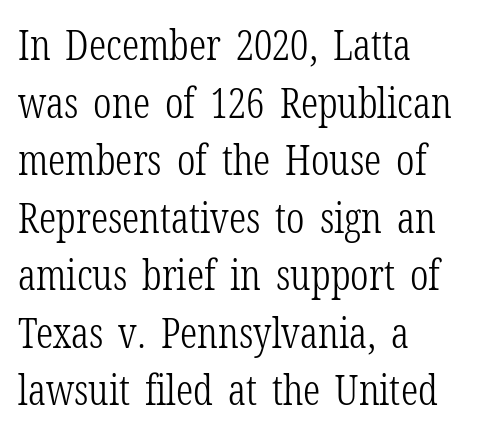
Unbolded letterforms with no extra heft. Classification — serif. Lines of text with bare space underneath. Caption: standard tracking, unaltered. Leftover space on each line is placed entirely after the last word.
